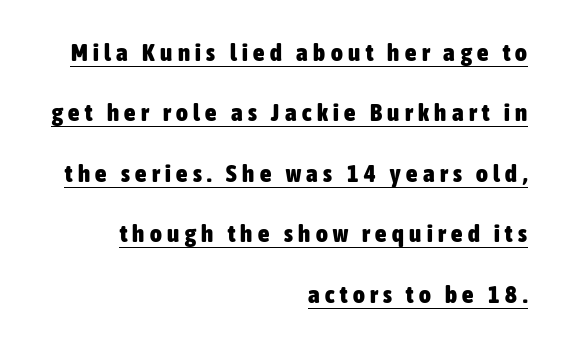
Q: Is the text bold? A: Yes.
Q: Is the text italic (slanted)? A: No, it is upright.
Q: Is the text underlined? A: Yes.
Q: How is the paragraph aligned? A: Right-aligned.
Q: Is the spacing between letters normal or unusually wide? A: Unusually wide.
Q: Is the spacing between lines tight, normal or loose? A: Loose.
